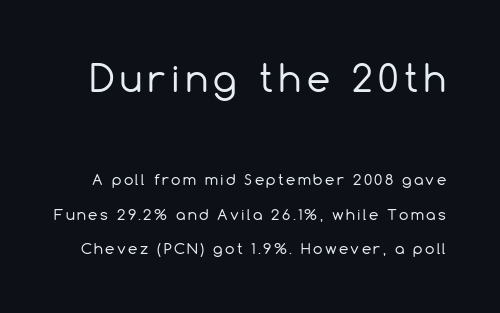
The image shows 37 px regular-weight sans-serif type, upright; set loose line spacing (2.31x), not underlined; the first (top) block is 2.47x larger; a medium x-height.
